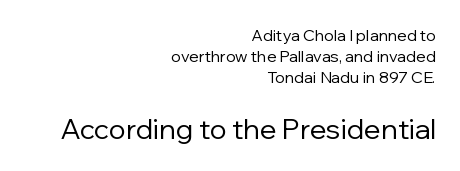
The image shows 28 px regular-weight sans-serif type, upright; set right-aligned, normal line spacing (1.32x), normal letter spacing, not underlined; the second (bottom) block is 1.75x larger; low stroke contrast and a medium x-height.
